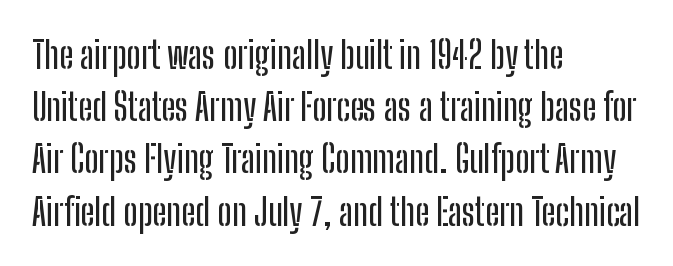
Students, observe: this is what conventionally led text looks like. Students, note that the glyphs here touch the page at normal intervals. The rendering uses natural spacing where letterforms have individual widths. I'd call this a sans setting — the letters go barefoot. You can tell it's not italic because the verticals are truly vertical.
